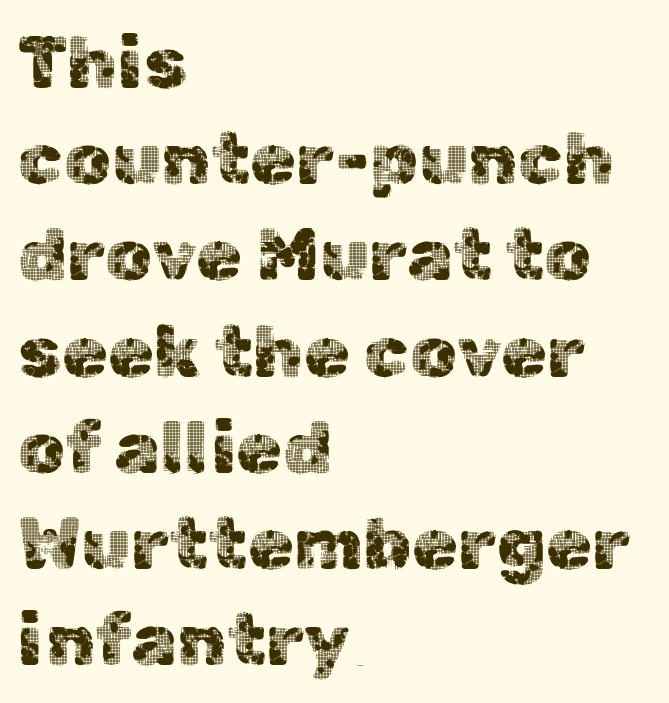
{"serif": "no", "italic": "no", "width": "normal", "x_height": "medium", "monospaced": "no", "underline": "no", "align": "left", "line_spacing": "normal", "line_spacing_ratio": 1.3, "letter_spacing": "normal", "letter_spacing_em": 0.0, "glyph_px": 74}
